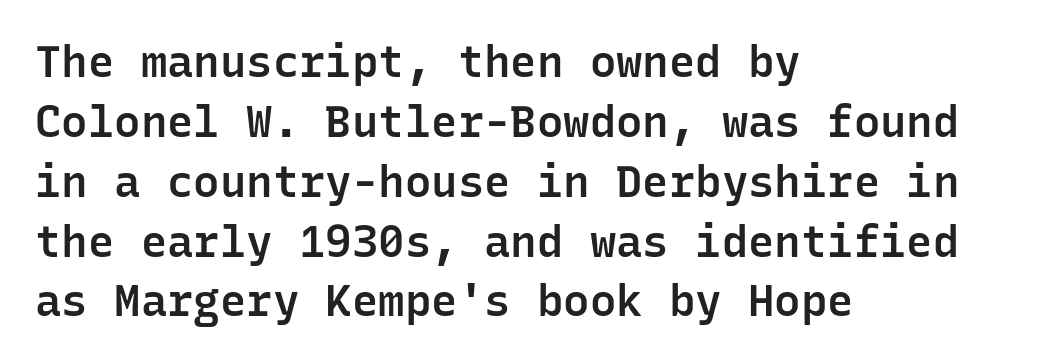
The horizontal fit of the characters is conventional and even. The zone under the glyphs is completely vacant. This sample is left-justified, so line endings fall wherever the words run out. As a designer I'd log this as weight 600, semibold. How would I describe the line gaps? Plain and ordinary.
